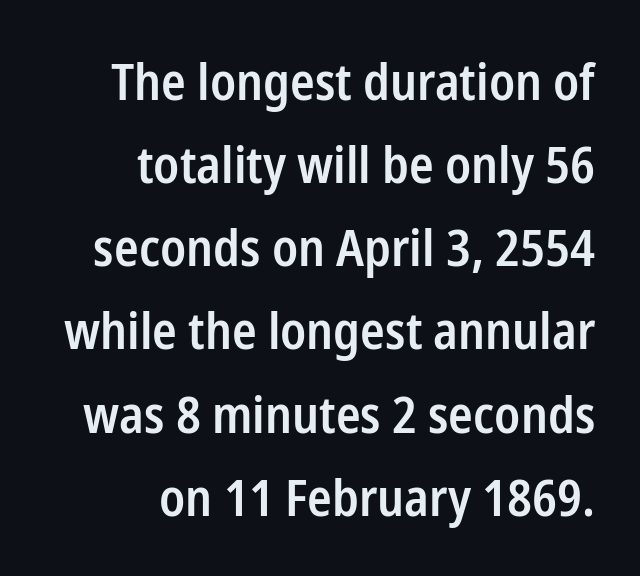
Here the designer chose a conventional face with non-uniform glyph widths. Right-aligned paragraph, ragged on the left. In terms of letterform style, serifs are entirely absent. Is the type bold? Partly — it's a semibold, heavier than regular but not fully bold.
